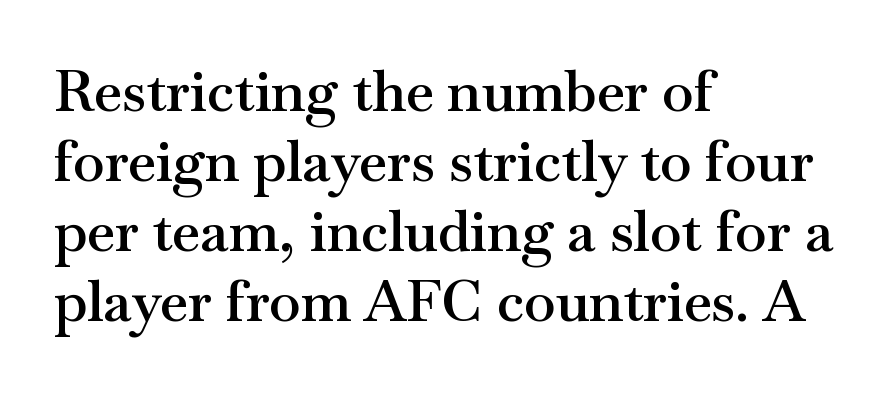
{"serif": "yes", "italic": "no", "bold": "semi", "weight": "semibold", "width": "wide", "stroke_contrast": "medium", "x_height": "small", "monospaced": "no", "underline": "no", "align": "left", "line_spacing_ratio": 1.23, "letter_spacing": "normal", "letter_spacing_em": 0.0, "glyph_px": 57}
